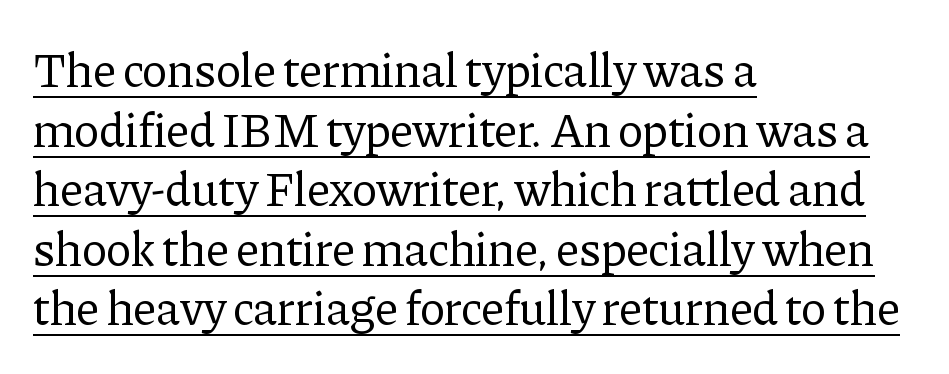
The image shows 48 px regular-weight serif type, upright; set left-aligned, line spacing 1.24x, normal letter spacing, underlined; low stroke contrast and a medium x-height.
